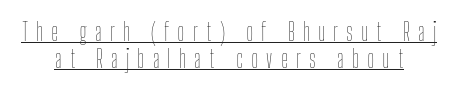
It's the straight-up-and-down kind of type. Very little white space separates one row of letters from the next. You could only call the tracking loose — the letters float apart. The font is comparable to plain body text, perhaps lighter.
